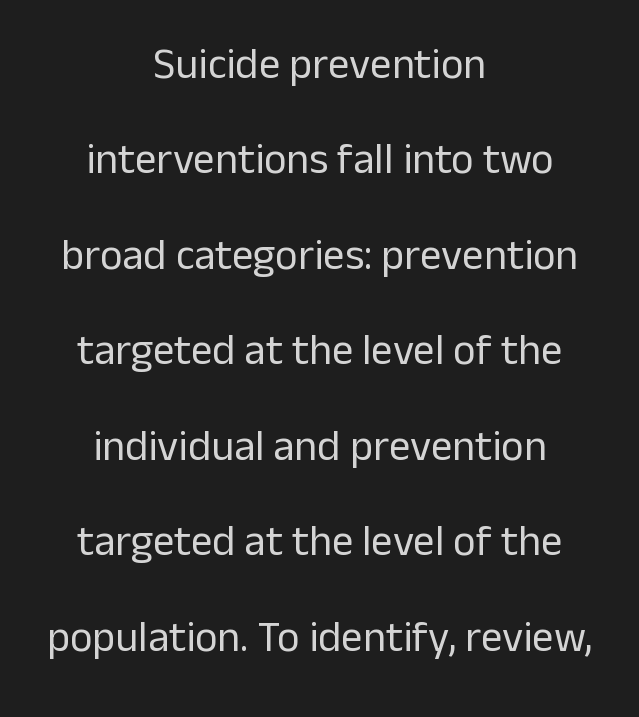
The image shows 43 px regular-weight sans-serif type, upright; set centered, loose line spacing (2.22x), normal letter spacing, not underlined; low stroke contrast and a medium x-height.
